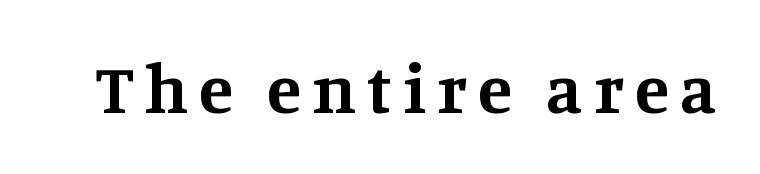
{"serif": "yes", "italic": "no", "bold": "yes", "weight": "bold", "width": "normal", "stroke_contrast": "medium", "x_height": "large", "monospaced": "no", "underline": "no", "glyph_px": 70}
